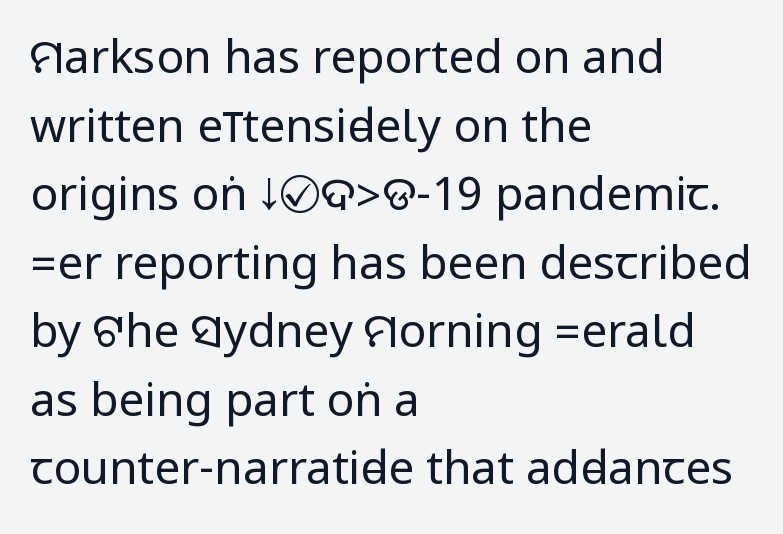
{"serif": "no", "italic": "no", "bold": "no", "weight": "regular", "width": "condensed", "stroke_contrast": "low", "underline": "no", "align": "left", "line_spacing": "normal", "line_spacing_ratio": 1.49, "letter_spacing": "normal", "letter_spacing_em": 0.0, "glyph_px": 46}
